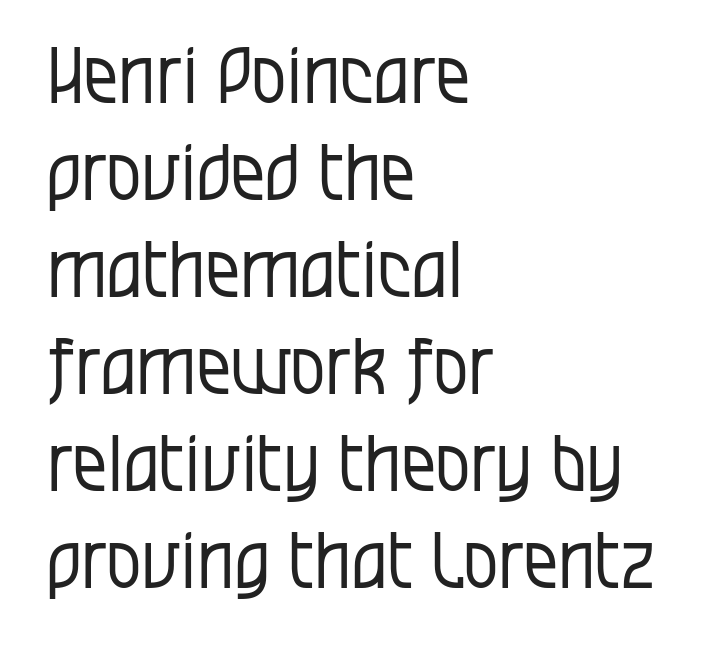
The image shows 77 px regular-weight, condensed sans-serif type, upright; set left-aligned, normal line spacing (1.26x), normal letter spacing, not underlined; low stroke contrast and a large x-height.
